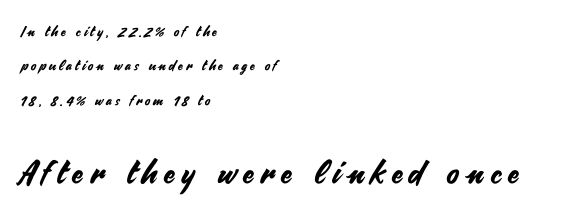
Typesetter's note — lower block bumped up in size, upper block left smaller. The space directly below the letters is spotless. The characters display no serif detailing; their extremities are plain. The rendering inserts visible extra space after every character. A classic flush-left, rag-right setting is used for this passage. Summary of vertical rhythm: relaxed, with wide interline spacing.
